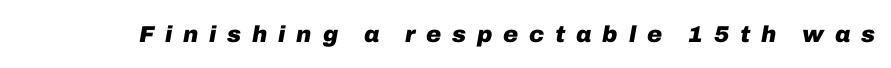
{"italic": "yes", "lean": "right", "slant_degrees": 10, "bold": "yes", "underline": "no", "letter_spacing": "wide", "letter_spacing_em": 0.47, "glyph_px": 23}
